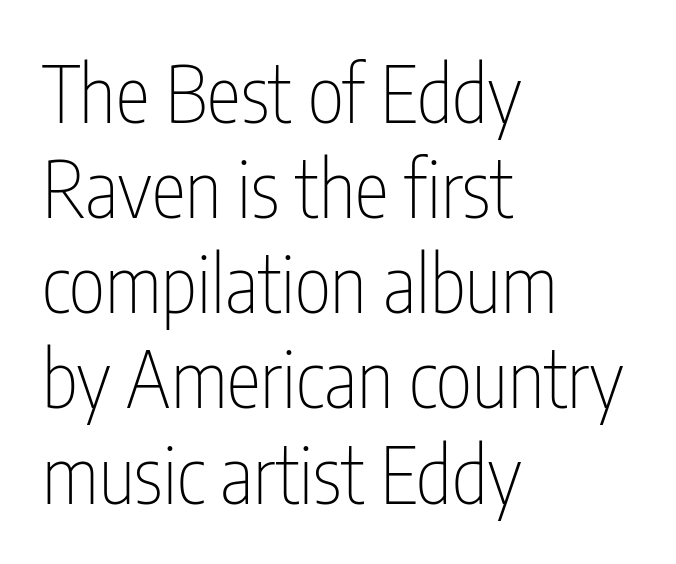
The image shows 78 px thin, condensed sans-serif type, upright; set left-aligned, line spacing 1.22x, normal letter spacing, not underlined; low stroke contrast and a medium x-height.
